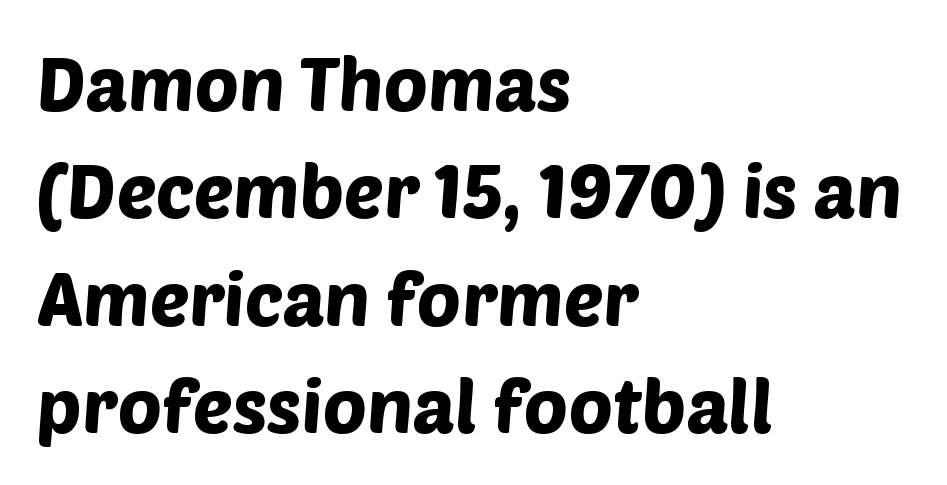
Q: Is the typeface a serif or a sans-serif typeface? A: Sans-serif.
Q: Is the text underlined? A: No.
Q: How is the paragraph aligned? A: Left-aligned.
Q: Is the spacing between letters normal or unusually wide? A: Normal.
Q: Is the spacing between lines tight, normal or loose? A: Normal.
Q: Width (condensed, normal, or wide)? A: Normal.
Q: Stroke contrast? A: Low.
Q: x-height? A: Large.
Q: Monospaced? A: No.
